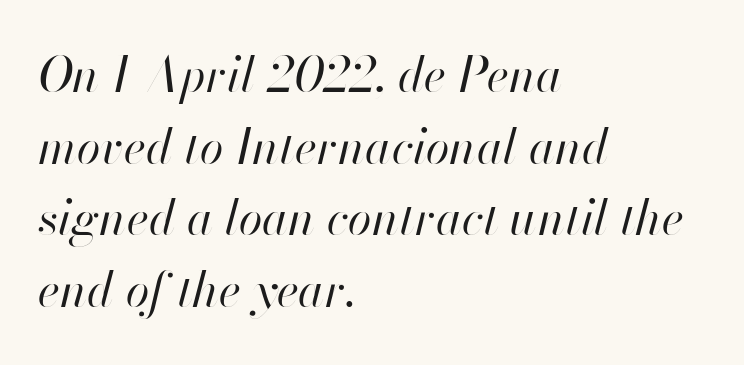
Q: Is the text bold? A: No.
Q: Is the text italic (slanted)? A: Yes, it leans right by about 13 degrees.
Q: Is the text underlined? A: No.
Q: How is the paragraph aligned? A: Left-aligned.
Q: Is the spacing between letters normal or unusually wide? A: Normal.
Q: Is the spacing between lines tight, normal or loose? A: Normal.
Q: Width (condensed, normal, or wide)? A: Normal.
Q: Stroke contrast? A: High.
Q: x-height? A: Small.
Q: Monospaced? A: No.
